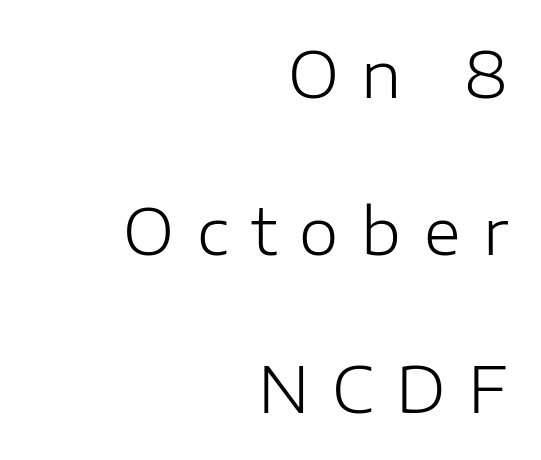
{"serif": "no", "italic": "no", "bold": "no", "weight": "light", "width": "normal", "stroke_contrast": "low", "x_height": "medium", "monospaced": "no", "underline": "no", "align": "right", "line_spacing": "loose", "line_spacing_ratio": 2.5, "letter_spacing": "wide", "letter_spacing_em": 0.36, "glyph_px": 63}
